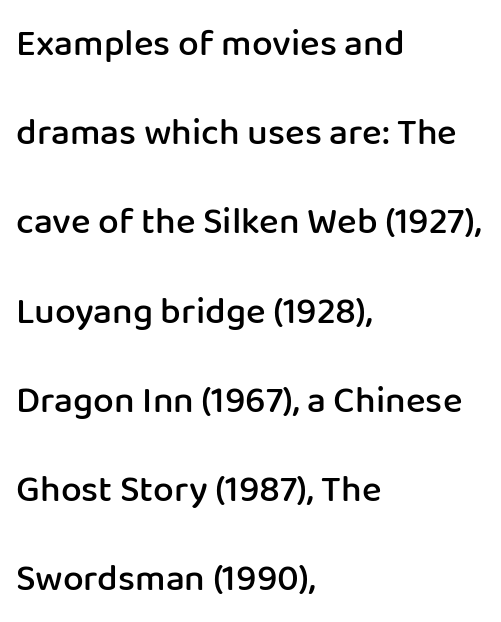
Horizontal alignment here is leftward, the default for most running prose. Descender tails drop into unmarked territory. Words appear dense and cohesive because spacing is normal. Style check: upright. What weight is shown? A semibold, between regular and bold. Compared with typical paragraphs, the rows here are farther apart.
